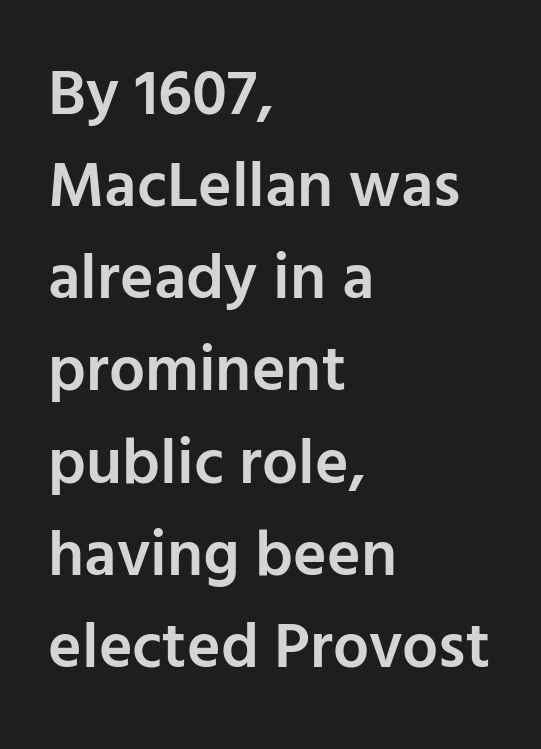
Q: Is the text bold? A: Semi-bold.
Q: Is the text italic (slanted)? A: No, it is upright.
Q: Is the typeface a serif or a sans-serif typeface? A: Sans-serif.
Q: Is the text underlined? A: No.
Q: How is the paragraph aligned? A: Left-aligned.
Q: Is the spacing between letters normal or unusually wide? A: Normal.
Q: Is the spacing between lines tight, normal or loose? A: Normal.
Q: Width (condensed, normal, or wide)? A: Normal.
Q: Stroke contrast? A: Low.
Q: x-height? A: Medium.
Q: Monospaced? A: No.
